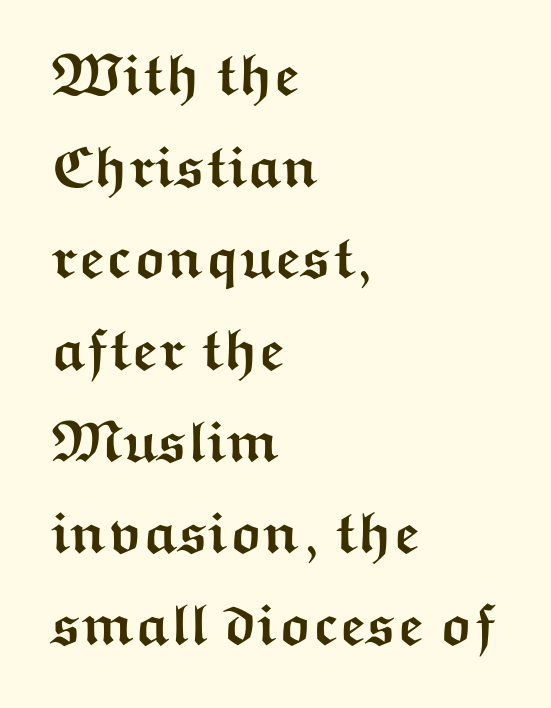
It's the straight-up-and-down kind of type. Typographic density is high because the face is bold. Students, observe: this is what conventionally led text looks like. Which margin do the lines hug? The left one — the right edge is uneven. The text was rendered using a sans face with plain stroke endings. Caption: standard tracking, unaltered.
